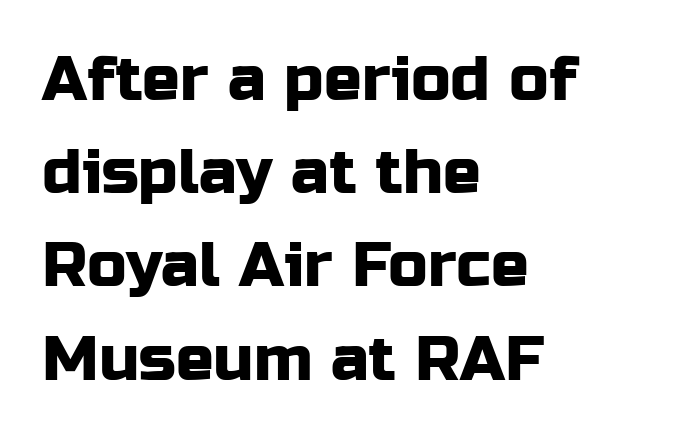
The image shows 63 px sans-serif type, upright; set left-aligned, normal line spacing (1.48x), normal letter spacing, not underlined; low stroke contrast and a medium x-height.
